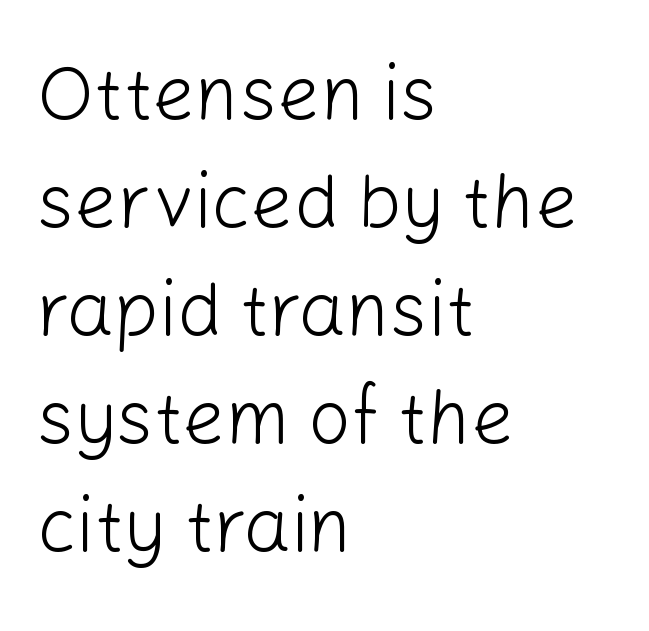
The image shows 75 px light sans-serif type, upright; set left-aligned, normal line spacing (1.44x), normal letter spacing, not underlined; low stroke contrast and a medium x-height.
